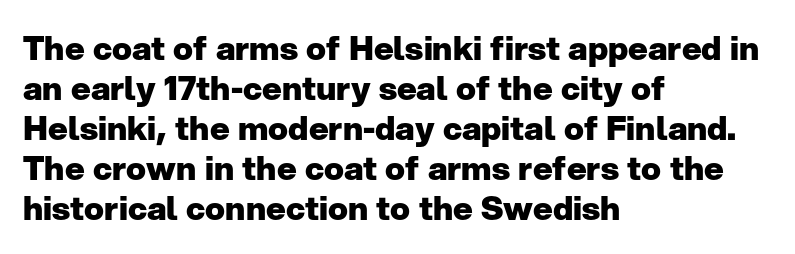
{"serif": "no", "italic": "no", "bold": "yes", "weight": "heavy", "width": "normal", "stroke_contrast": "low", "x_height": "medium", "monospaced": "no", "underline": "no", "align": "left", "line_spacing_ratio": 1.21, "letter_spacing": "normal", "letter_spacing_em": 0.0, "glyph_px": 33}
